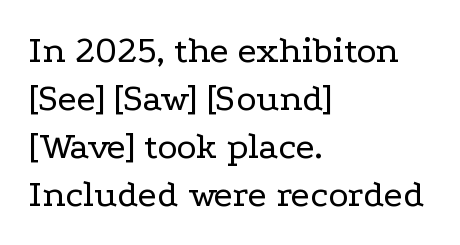
Q: Is the text bold? A: No.
Q: Is the text italic (slanted)? A: No, it is upright.
Q: Is the typeface a serif or a sans-serif typeface? A: Serif.
Q: Is the text underlined? A: No.
Q: How is the paragraph aligned? A: Left-aligned.
Q: Is the spacing between letters normal or unusually wide? A: Normal.
Q: Is the spacing between lines tight, normal or loose? A: Normal.
Q: Width (condensed, normal, or wide)? A: Wide.
Q: Stroke contrast? A: Low.
Q: x-height? A: Medium.
Q: Monospaced? A: No.
